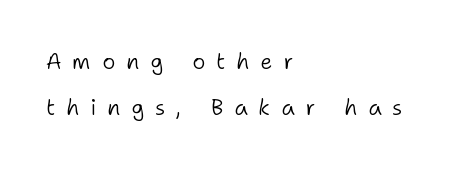
The image shows 22 px text type, upright; set left-aligned, loose line spacing (2.11x), unusually wide letter spacing (+0.49 em), not underlined.
